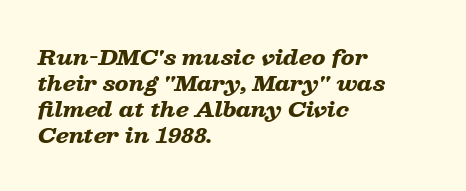
The image shows 21 px bold type, italic (leaning right); set left-aligned, line spacing 1.24x, normal letter spacing, not underlined.
